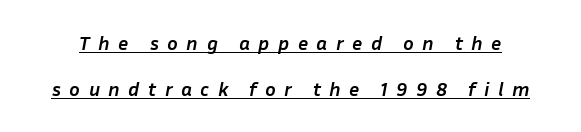
Q: Is the text bold? A: Yes.
Q: Is the text italic (slanted)? A: Yes, it leans right by about 10 degrees.
Q: Is the text underlined? A: Yes.
Q: Is the spacing between letters normal or unusually wide? A: Unusually wide.
Q: Is the spacing between lines tight, normal or loose? A: Loose.
